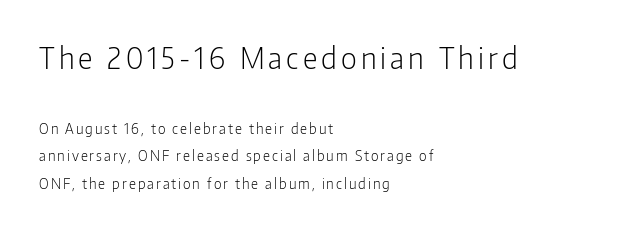
Q: Is the text bold? A: No.
Q: Is the text italic (slanted)? A: No, it is upright.
Q: Is the typeface a serif or a sans-serif typeface? A: Sans-serif.
Q: Is the text underlined? A: No.
Q: How is the paragraph aligned? A: Left-aligned.
Q: Is the spacing between lines tight, normal or loose? A: Loose.
Q: Which block of text is set in a larger size, the first (top) or the second (bottom)? A: The first (top) one.
Q: Width (condensed, normal, or wide)? A: Condensed.
Q: Stroke contrast? A: Low.
Q: x-height? A: Medium.
Q: Monospaced? A: No.
